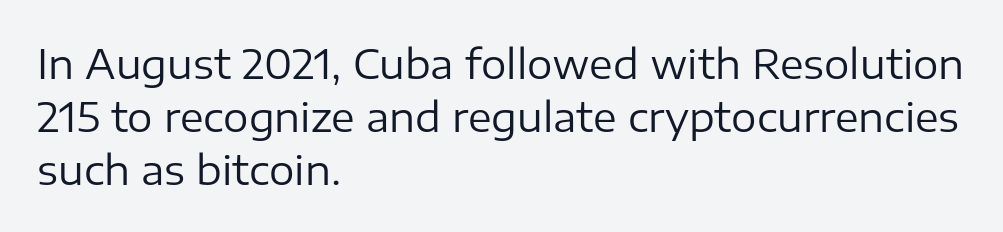
Tracking value appears to be zero — textbook default spacing. Notice how descenders clear the ascenders below comfortably — that's standard leading. The typesetting does not lean heavy: it is not bold. Are there feet on the stems? There aren't — it's a sans.
